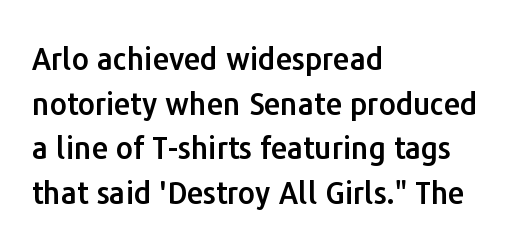
Q: Is the text italic (slanted)? A: No, it is upright.
Q: Is the typeface a serif or a sans-serif typeface? A: Sans-serif.
Q: Is the text underlined? A: No.
Q: How is the paragraph aligned? A: Left-aligned.
Q: Is the spacing between letters normal or unusually wide? A: Normal.
Q: Is the spacing between lines tight, normal or loose? A: Normal.
Q: Width (condensed, normal, or wide)? A: Normal.
Q: Stroke contrast? A: Low.
Q: x-height? A: Medium.
Q: Monospaced? A: No.
